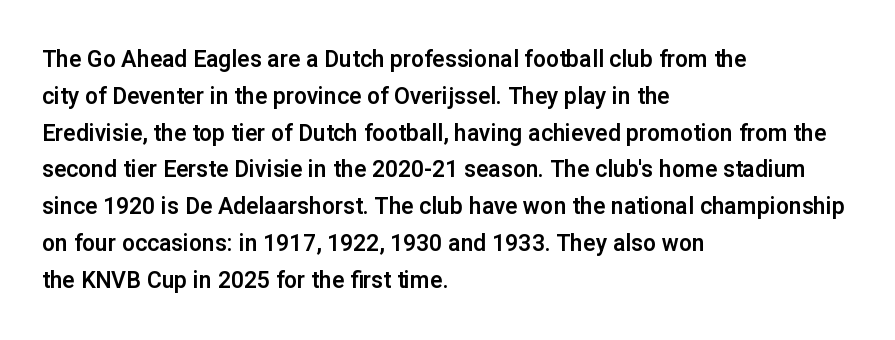
Q: Is the text italic (slanted)? A: No, it is upright.
Q: Is the text underlined? A: No.
Q: How is the paragraph aligned? A: Left-aligned.
Q: Is the spacing between letters normal or unusually wide? A: Normal.
Q: Is the spacing between lines tight, normal or loose? A: Normal.
